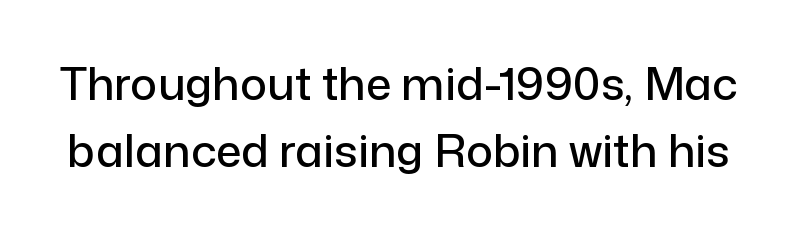
{"serif": "no", "italic": "no", "width": "normal", "stroke_contrast": "low", "x_height": "medium", "monospaced": "no", "underline": "no", "line_spacing": "normal", "line_spacing_ratio": 1.49, "letter_spacing": "normal", "letter_spacing_em": 0.0, "glyph_px": 45}
